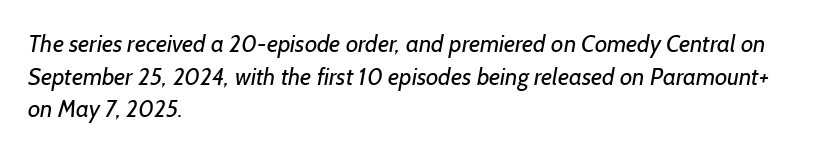
{"bold": "no", "underline": "no", "align": "left", "line_spacing": "normal", "line_spacing_ratio": 1.36, "letter_spacing": "normal", "letter_spacing_em": 0.0, "glyph_px": 24}
